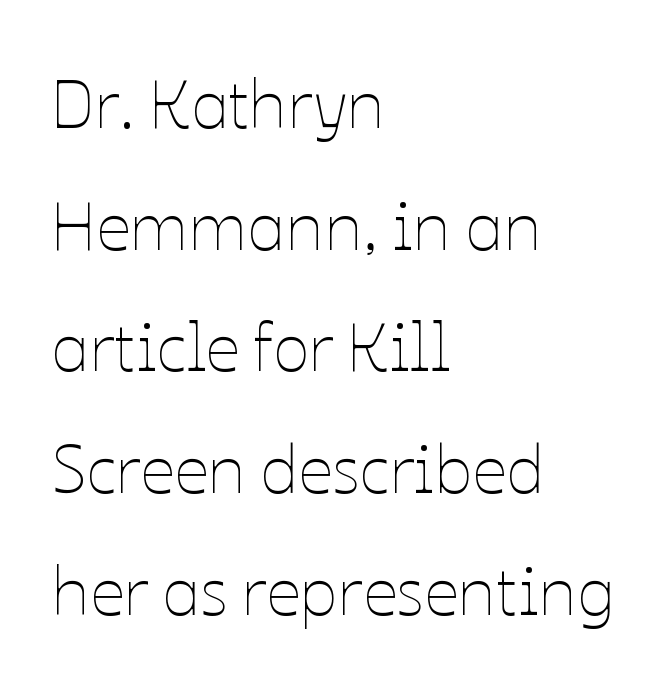
{"italic": "no", "bold": "no", "weight": "thin", "width": "normal", "stroke_contrast": "low", "x_height": "medium", "monospaced": "no", "underline": "no", "align": "left", "line_spacing_ratio": 1.79, "letter_spacing": "normal", "letter_spacing_em": 0.0, "glyph_px": 68}
